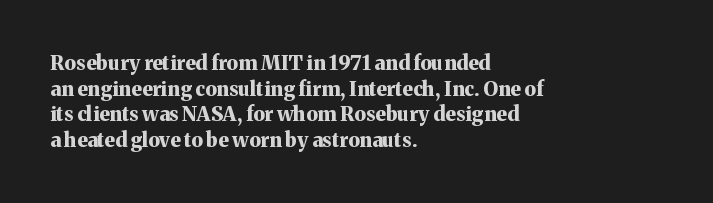
The letters stand straight up with perfectly vertical stems. The space directly below the letters is spotless. Letter spacing: default. Bold? Absolutely — the strokes are thick and heavy. The leading is moderate, giving the passage an even texture. The lines in this sample share a left origin and differ only in where they stop.
